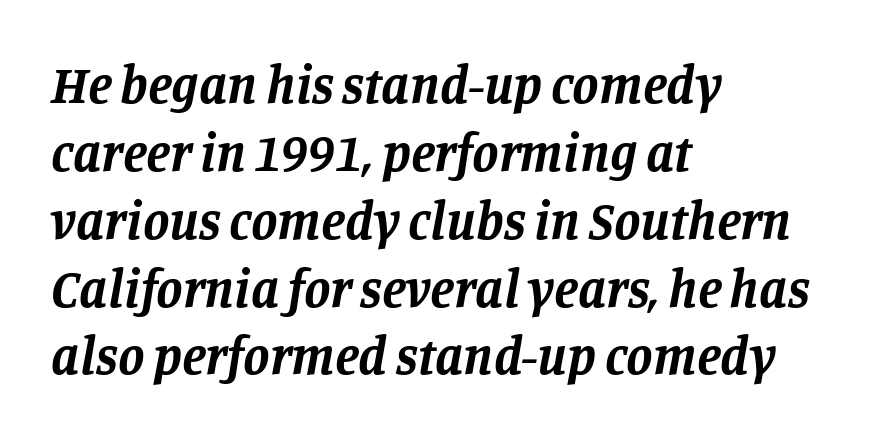
What weight is shown? A full bold with thick strokes. The lettering tilts uniformly, giving the passage an italic look. Note the varied advance widths — an 'i' is clearly narrower than an 'm'. In terms of letterform style, serifs are clearly present.
